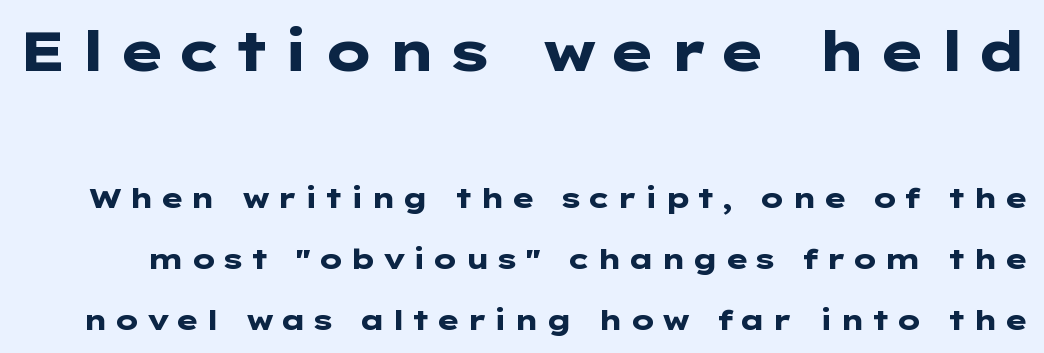
If you squint, the top block still reads clearly — it's the larger of the two. This sample trades compactness for vertical openness between lines. Nobody drew a line under any word here. The type family on display is of the sans-serif kind. Typesetter's note: full bold, strokes at maximum text heaviness.
